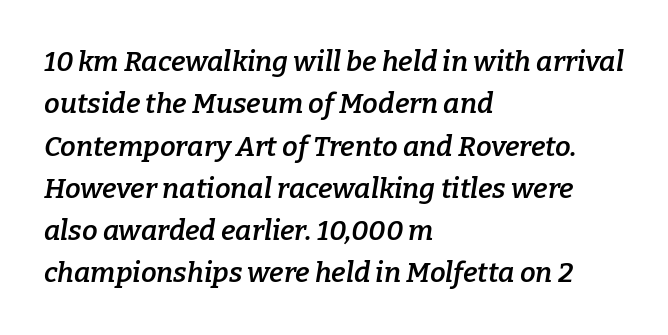
The image shows 28 px semibold serif type, italic (leaning right); set left-aligned, normal line spacing (1.51x), normal letter spacing, not underlined; low stroke contrast and a medium x-height.
